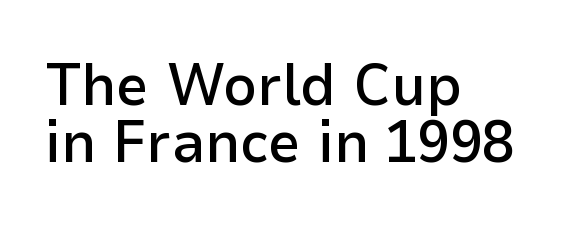
The image shows 59 px semibold sans-serif type, upright; set left-aligned, tight line spacing (0.97x), normal letter spacing, not underlined; low stroke contrast and a medium x-height.
